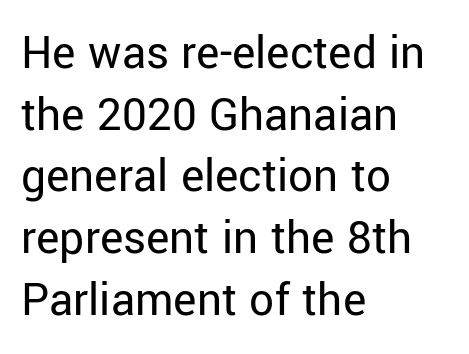
All the whitespace from short lines collects on the right. These glyphs show unthickened strokes, regular width or finer. Looks like regular typesetting: each glyph gets only the width it needs. Underline: absent. The gaps between neighbouring characters are ordinary and unremarkable.
